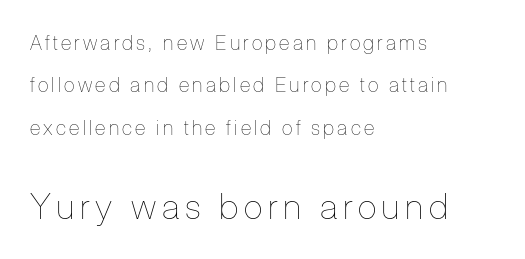
Q: Is the text bold? A: No.
Q: Is the text italic (slanted)? A: No, it is upright.
Q: Is the text underlined? A: No.
Q: How is the paragraph aligned? A: Left-aligned.
Q: Is the spacing between lines tight, normal or loose? A: Loose.
Q: Which block of text is set in a larger size, the first (top) or the second (bottom)? A: The second (bottom) one.
Q: Width (condensed, normal, or wide)? A: Condensed.
Q: Stroke contrast? A: Low.
Q: x-height? A: Medium.
Q: Monospaced? A: No.
